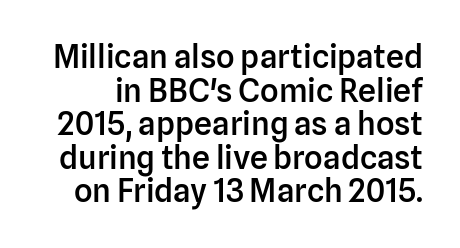
Decoration check: the copy has no underline. The passage shown has conventional tracking throughout. Character widths vary here, with narrow letters taking less room than wide ones. Typesetter's note: demi weight, one step under bold. Type style note: lacks serifs. The vertical gap from one line to the next is small.
